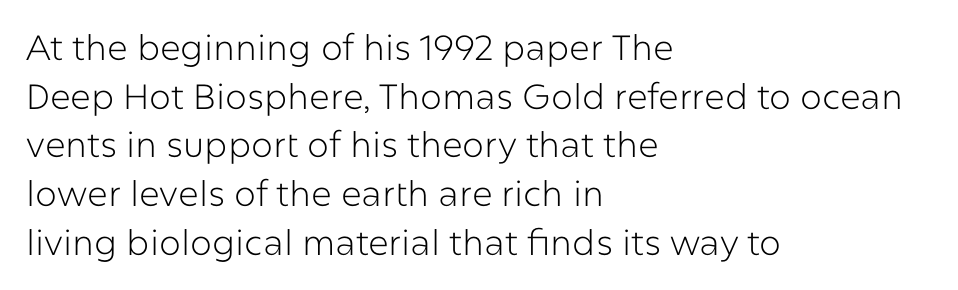
The image shows 35 px light sans-serif type, upright; set left-aligned, normal line spacing (1.39x), normal letter spacing, not underlined; low stroke contrast and a medium x-height.
